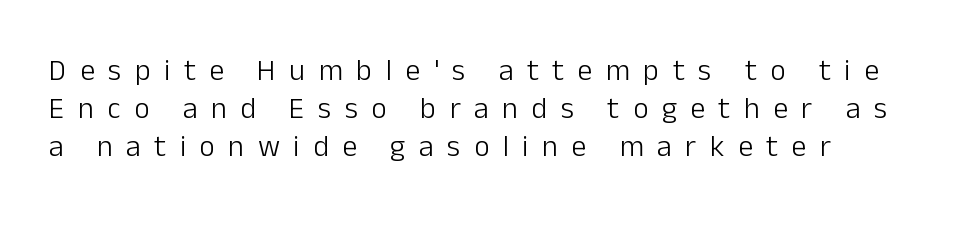
Look at the tracking — it's clearly loosened, letters drifting apart. A light-to-regular cut is what we see here. This is the regular roman posture of the typeface. Do the characters align in a grid? No, the font is proportional.
